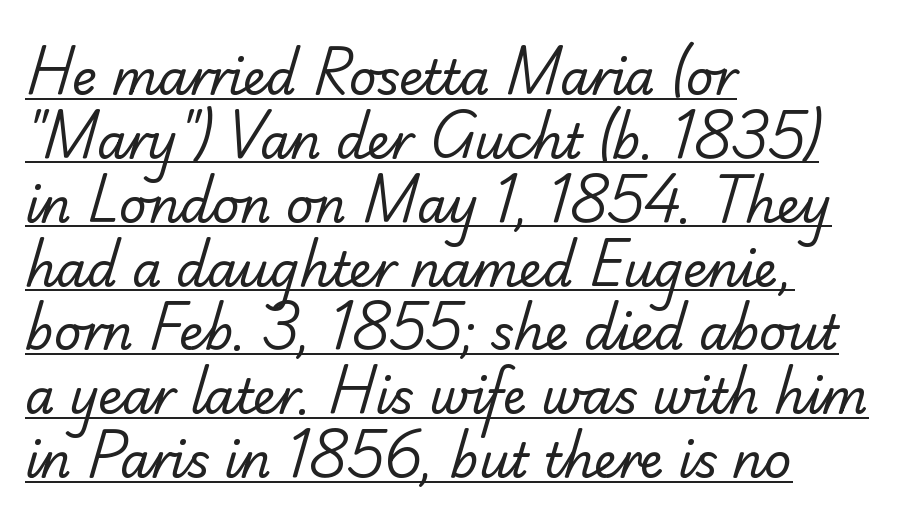
The image shows 48 px regular-weight sans-serif type; set left-aligned, normal line spacing (1.33x), normal letter spacing, underlined; low stroke contrast and a small x-height.
